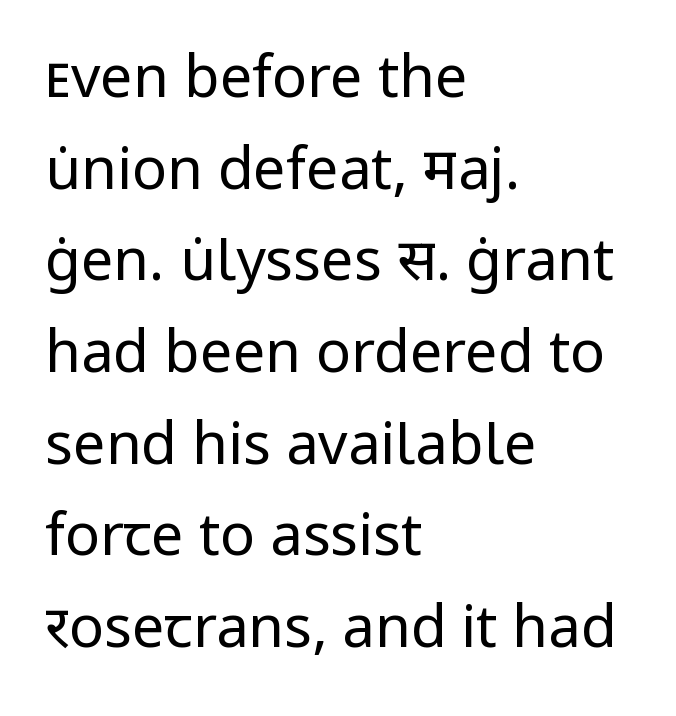
A bare baseline throughout the passage. Proportional: the letters do not fall into vertical columns. A typesetter would mark this as roman, not italic. Examine the stroke ends and you'll find no serifs.
